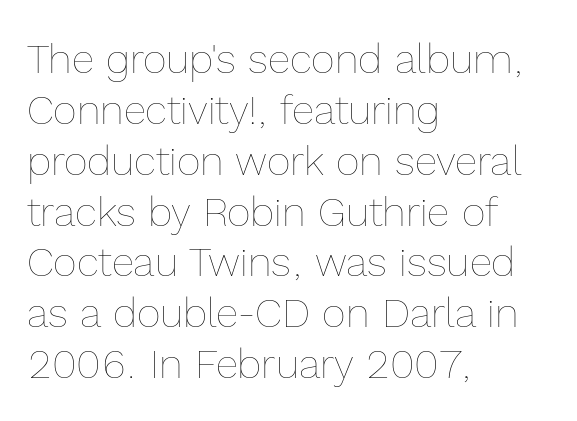
You could not count columns in this text — the font is proportionally spaced. The specimen omits any rule beneath the text block's lines. Honestly, the letter spacing is just normal — you wouldn't notice it. Ink coverage per letter is moderate at most. Every character sits straight up, as roman type does.
